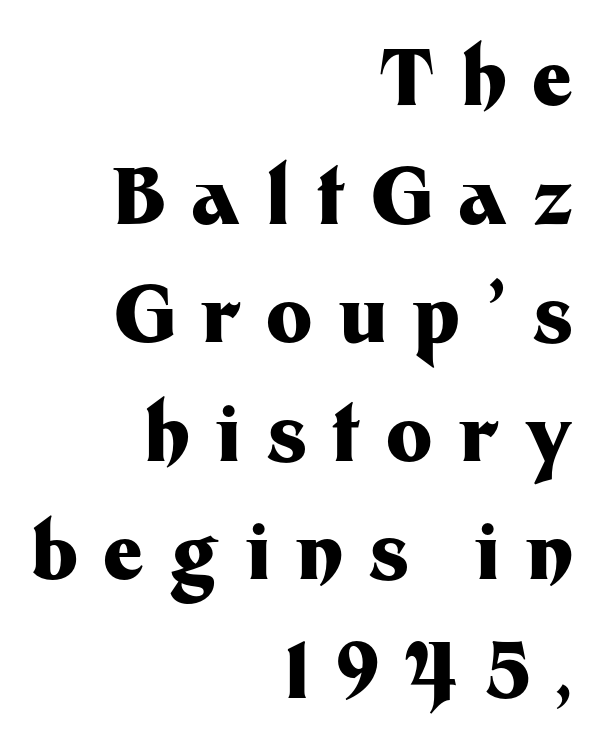
{"serif": "no", "italic": "no", "bold": "yes", "weight": "heavy", "width": "normal", "stroke_contrast": "medium", "x_height": "medium", "monospaced": "no", "underline": "no", "align": "right", "line_spacing": "normal", "line_spacing_ratio": 1.52, "letter_spacing": "wide", "letter_spacing_em": 0.32, "glyph_px": 78}
